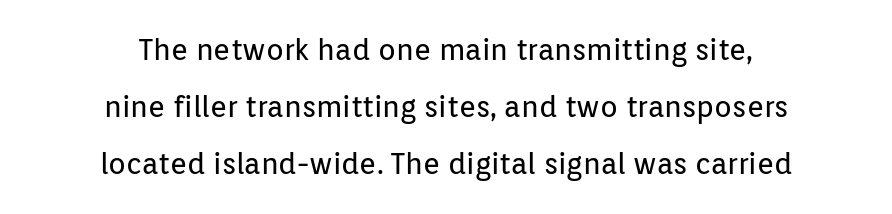
{"serif": "no", "italic": "no", "bold": "no", "weight": "regular", "width": "normal", "stroke_contrast": "low", "x_height": "medium", "monospaced": "no", "underline": "no", "align": "center", "line_spacing": "loose", "line_spacing_ratio": 1.97, "letter_spacing": "normal", "letter_spacing_em": 0.0, "glyph_px": 29}
